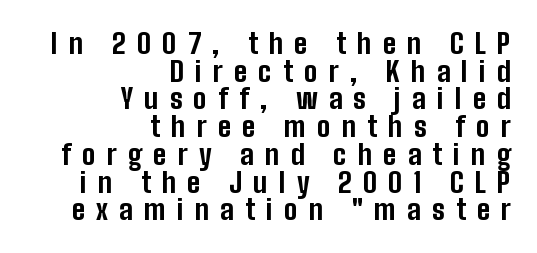
The image shows 28 px bold, condensed sans-serif type, upright; set right-aligned, tight line spacing (0.99x), unusually wide letter spacing (+0.4 em), not underlined; low stroke contrast and a medium x-height.
